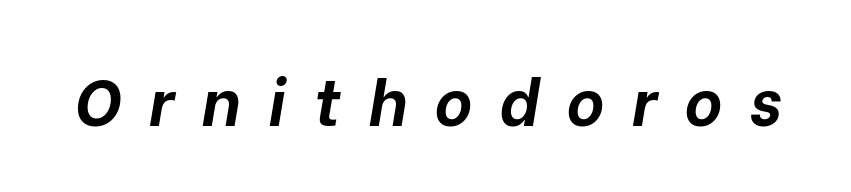
{"italic": "yes", "lean": "right", "slant_degrees": 10, "bold": "yes", "weight": "bold", "width": "normal", "stroke_contrast": "low", "x_height": "medium", "monospaced": "no", "underline": "no", "letter_spacing": "wide", "letter_spacing_em": 0.42, "glyph_px": 65}
